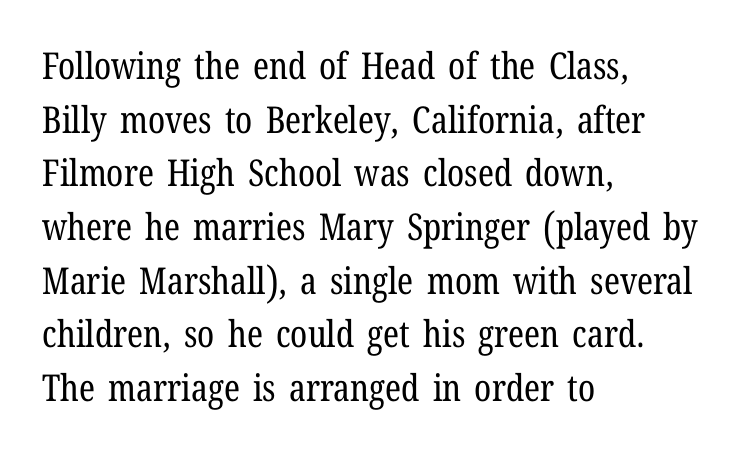
{"serif": "yes", "italic": "no", "bold": "no", "weight": "regular", "width": "condensed", "stroke_contrast": "low", "x_height": "medium", "monospaced": "no", "underline": "no", "align": "left", "line_spacing": "normal", "line_spacing_ratio": 1.45, "letter_spacing": "normal", "letter_spacing_em": 0.0, "glyph_px": 37}
